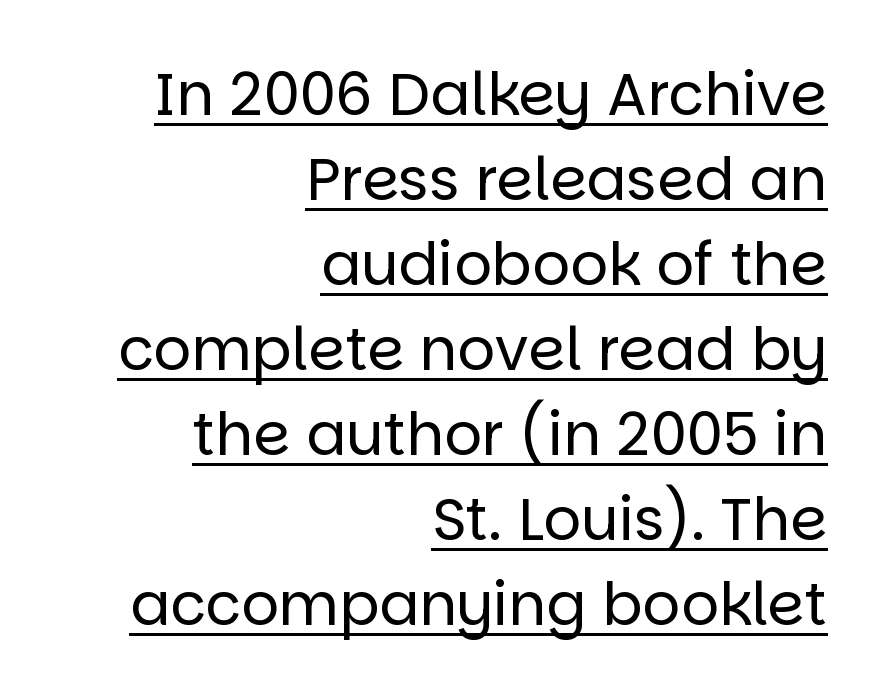
Is the block centered? No — it sits flush against the right margin. The line-height multiplier appears to be the usual default. The typeface chosen for these lines omits serifs. You can tell it's not italic because the verticals are truly vertical. The rendering keeps characters at their native spacing. Each letter keeps its own natural width here, so spacing adapts to shape.
